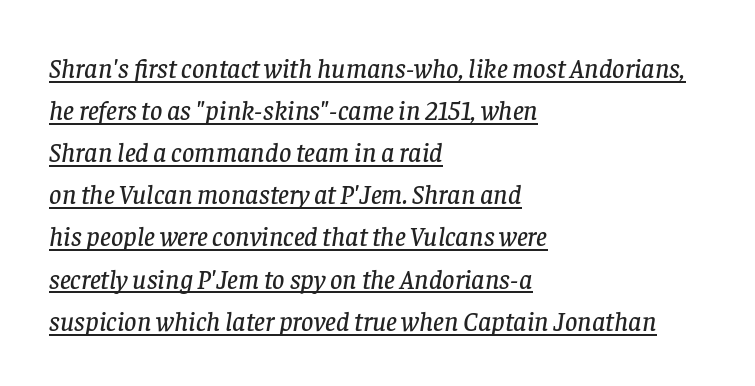
Q: Is the text italic (slanted)? A: Yes, it leans right by about 8 degrees.
Q: Is the text underlined? A: Yes.
Q: How is the paragraph aligned? A: Left-aligned.
Q: Is the spacing between letters normal or unusually wide? A: Normal.
Q: Is the spacing between lines tight, normal or loose? A: Normal.
